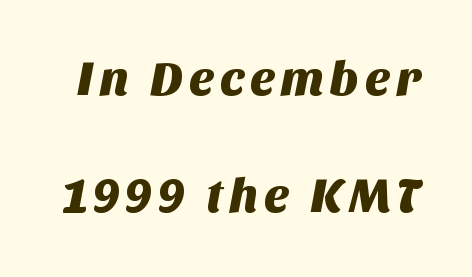
The image shows 48 px sans-serif type; set loose line spacing (2.44x), not underlined; medium stroke contrast and a large x-height.
